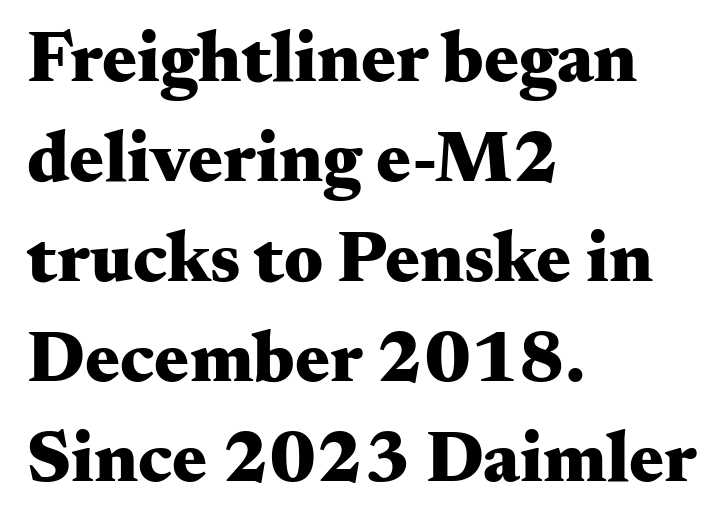
Q: Is the text bold? A: Yes.
Q: Is the text italic (slanted)? A: No, it is upright.
Q: Is the typeface a serif or a sans-serif typeface? A: Serif.
Q: Is the text underlined? A: No.
Q: How is the paragraph aligned? A: Left-aligned.
Q: Is the spacing between letters normal or unusually wide? A: Normal.
Q: Is the spacing between lines tight, normal or loose? A: Normal.
Q: Width (condensed, normal, or wide)? A: Wide.
Q: Stroke contrast? A: Medium.
Q: x-height? A: Small.
Q: Monospaced? A: No.
